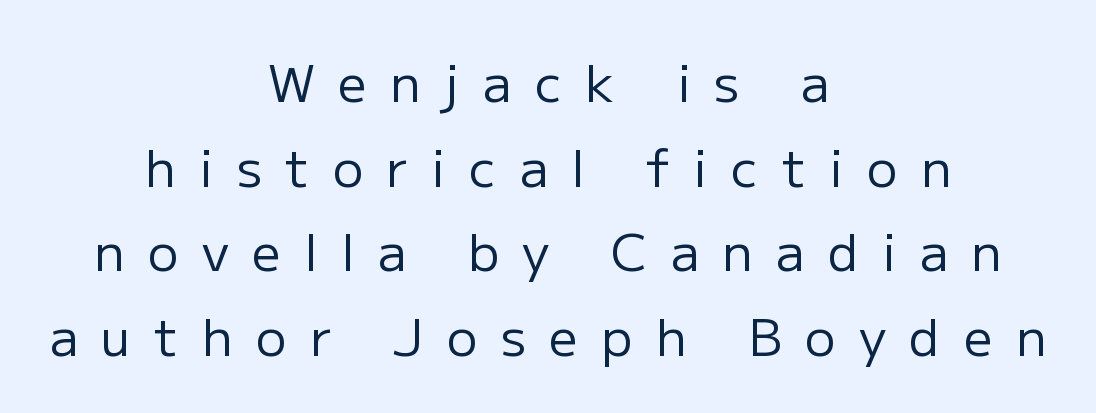
{"serif": "no", "italic": "no", "bold": "no", "weight": "regular", "width": "normal", "stroke_contrast": "low", "x_height": "medium", "monospaced": "no", "underline": "no", "align": "center", "line_spacing": "normal", "line_spacing_ratio": 1.66, "letter_spacing": "wide", "letter_spacing_em": 0.46, "glyph_px": 51}
